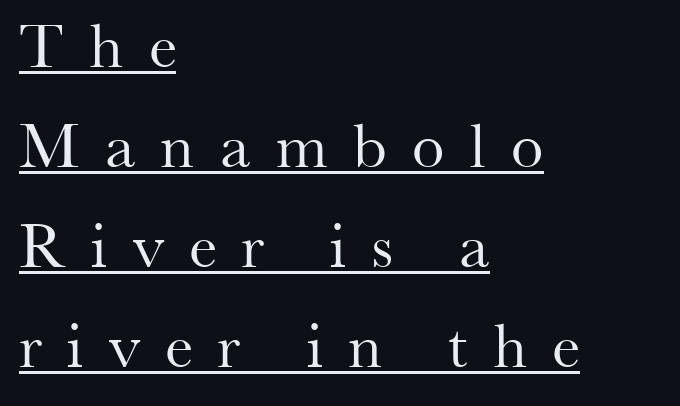
The ragged edge is on the right, which tells us the setting is flush left. Does the lettering tilt? It doesn't — this is upright. Words appear elongated and porous because spacing is wide. Character widths vary here, with narrow letters taking less room than wide ones.
